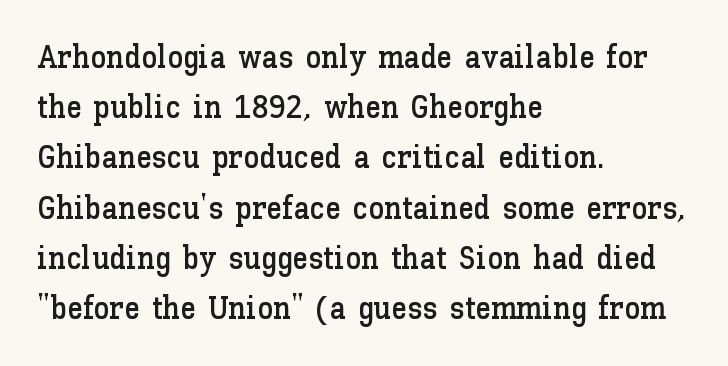
Q: Is the text italic (slanted)? A: No, it is upright.
Q: Is the text underlined? A: No.
Q: How is the paragraph aligned? A: Left-aligned.
Q: Is the spacing between letters normal or unusually wide? A: Normal.
Q: Is the spacing between lines tight, normal or loose? A: Normal.
Q: Width (condensed, normal, or wide)? A: Normal.
Q: Stroke contrast? A: Low.
Q: x-height? A: Medium.
Q: Monospaced? A: No.
